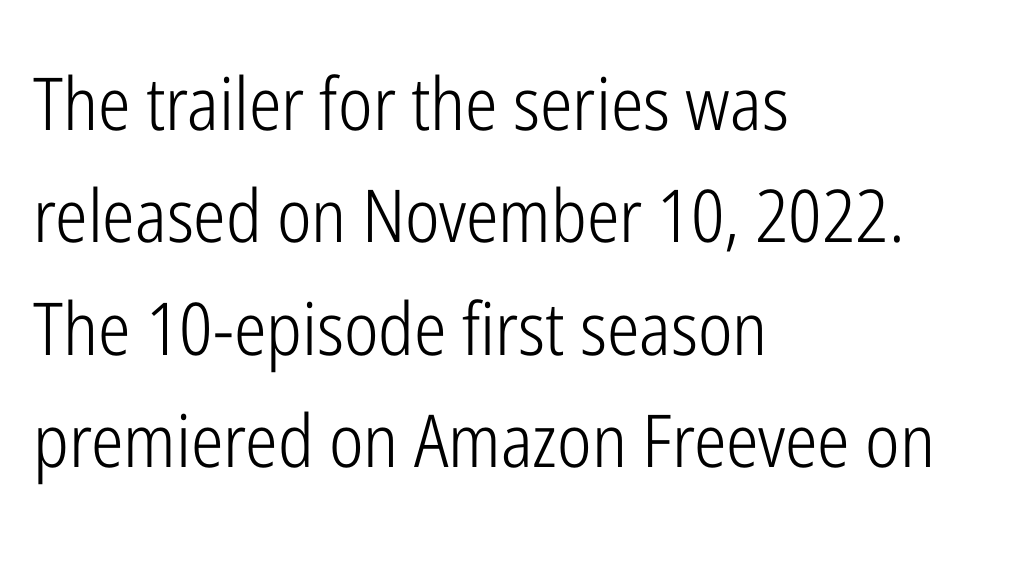
The image shows 73 px light, condensed sans-serif type, upright; set left-aligned, normal line spacing (1.54x), normal letter spacing, not underlined; low stroke contrast and a medium x-height.
